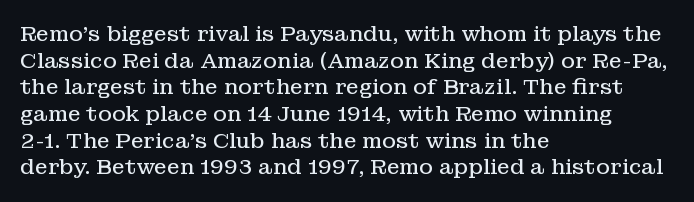
Q: Is the text bold? A: No.
Q: Is the text italic (slanted)? A: No, it is upright.
Q: Is the text underlined? A: No.
Q: How is the paragraph aligned? A: Left-aligned.
Q: Is the spacing between letters normal or unusually wide? A: Normal.
Q: Is the spacing between lines tight, normal or loose? A: Normal.
